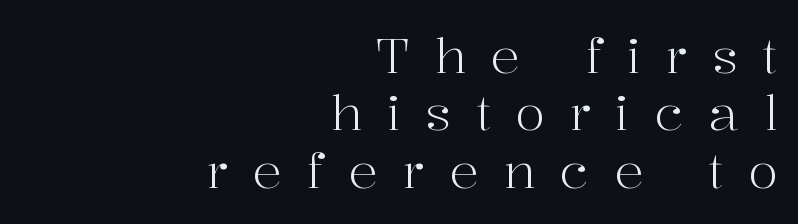
The rendering uses natural spacing where letterforms have individual widths. The compositor pushed each line to the right boundary. The weight would be labelled regular, book, light, or lighter still. Lines of text with bare space underneath.
